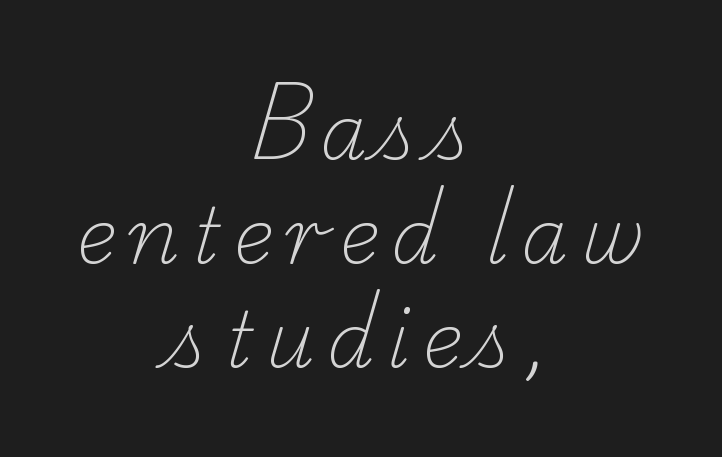
You can tell from the footed stems that serif type was used. Is the block centered? Yes — each line is placed symmetrically about the middle. Beneath every word, the page is bare. Think standard paragraph weight, or any step lighter than that. The passage shown is typed in a proportional face where columns would drift.
